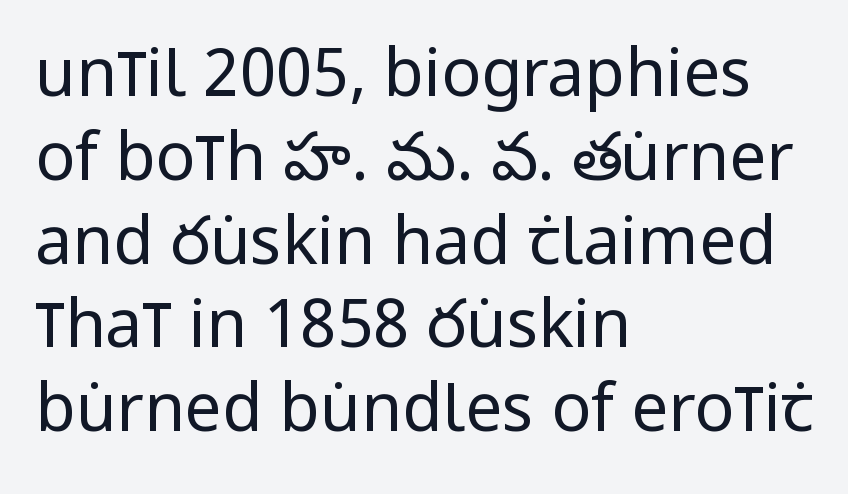
{"serif": "no", "italic": "no", "bold": "no", "weight": "regular", "width": "condensed", "stroke_contrast": "low", "x_height": "large", "monospaced": "no", "underline": "no", "align": "left", "line_spacing": "normal", "line_spacing_ratio": 1.27, "letter_spacing": "normal", "letter_spacing_em": 0.0, "glyph_px": 66}
